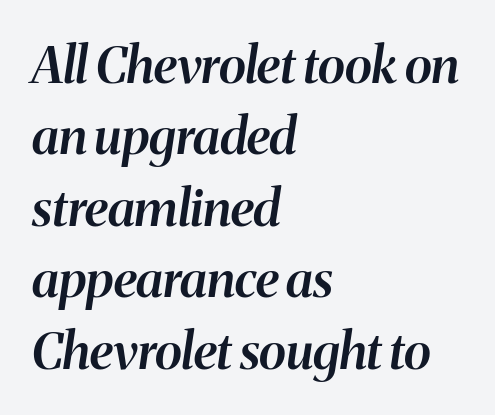
{"italic": "yes", "lean": "right", "slant_degrees": 8, "bold": "semi", "weight": "semibold", "width": "normal", "stroke_contrast": "medium", "x_height": "medium", "monospaced": "no", "underline": "no", "align": "left", "line_spacing": "normal", "line_spacing_ratio": 1.4, "letter_spacing": "normal", "letter_spacing_em": 0.0, "glyph_px": 51}
